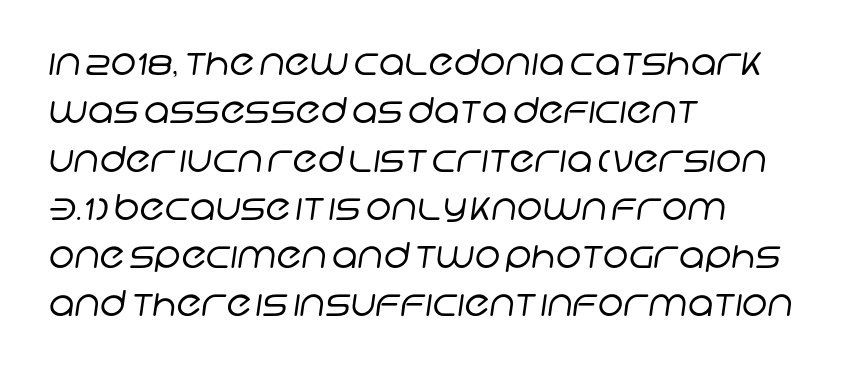
The image shows 35 px regular-weight sans-serif type; set left-aligned, normal line spacing (1.38x), normal letter spacing, not underlined; low stroke contrast and a large x-height.
